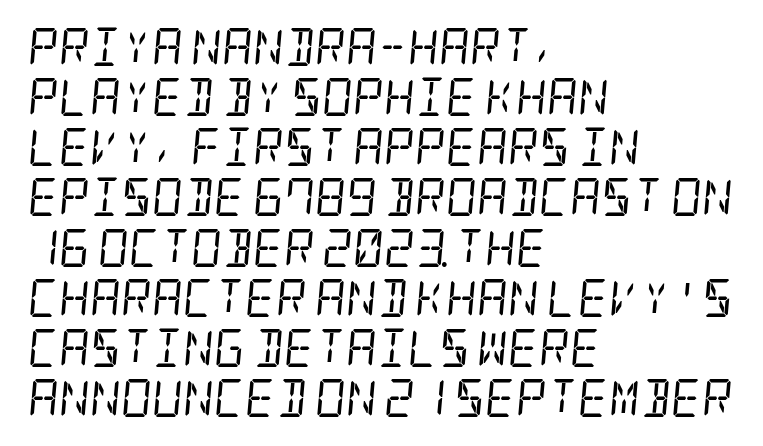
{"serif": "yes", "italic": "yes", "lean": "right", "slant_degrees": 5, "bold": "no", "weight": "regular", "width": "condensed", "stroke_contrast": "low", "x_height": "large", "underline": "no", "align": "left", "line_spacing": "normal", "line_spacing_ratio": 1.32, "letter_spacing": "normal", "letter_spacing_em": 0.0, "glyph_px": 38}
